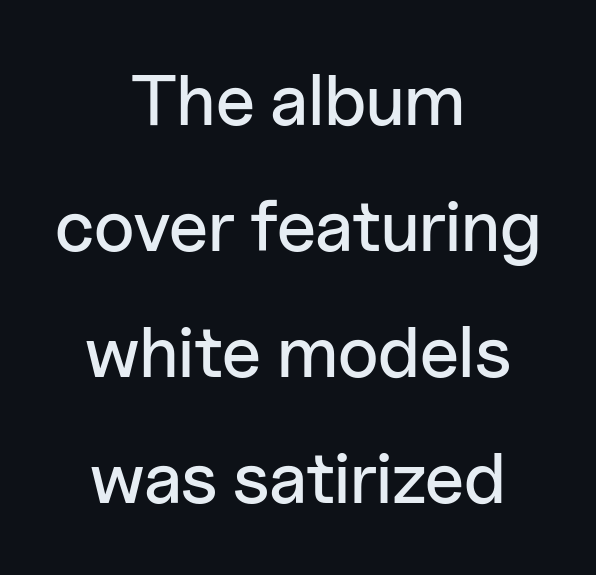
The image shows 72 px sans-serif type, upright; set centered, line spacing 1.75x, normal letter spacing, not underlined; low stroke contrast and a medium x-height.
